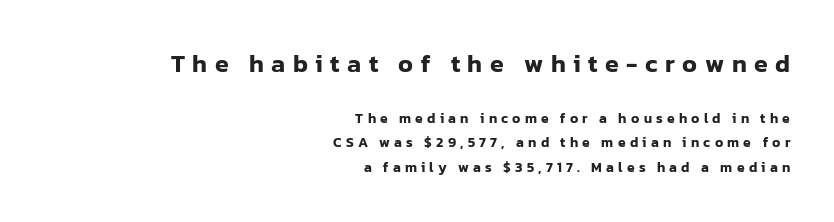
Q: Is the text italic (slanted)? A: No, it is upright.
Q: Is the text underlined? A: No.
Q: How is the paragraph aligned? A: Right-aligned.
Q: Is the spacing between letters normal or unusually wide? A: Unusually wide.
Q: Which block of text is set in a larger size, the first (top) or the second (bottom)? A: The first (top) one.
